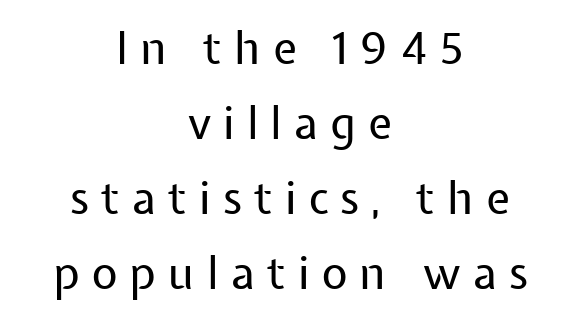
The space between consecutive lines is moderate. No letter is thick-stroked: the sample isn't bold. The whitespace from short lines is split evenly between both sides. The rendering inserts visible extra space after every character. If you drew a line through each stem, it would be perfectly vertical.
